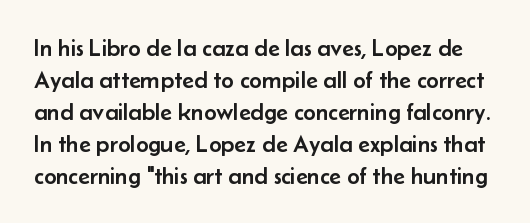
A typesetter would call this leading conventional body-copy spacing. Every stem runs plumb, perpendicular to the baseline. The gaps between neighbouring characters are ordinary and unremarkable. Beneath every word, the page is bare.
